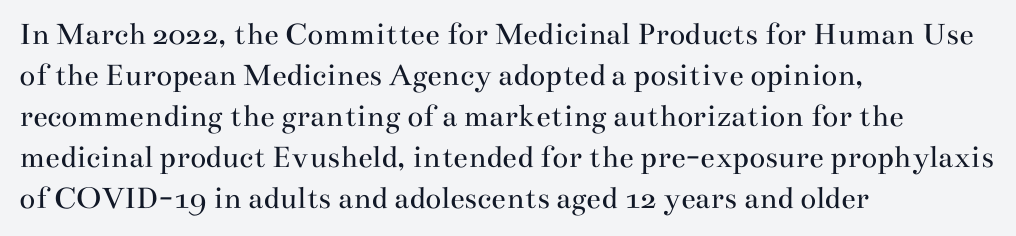
{"serif": "yes", "italic": "no", "bold": "no", "weight": "regular", "width": "wide", "stroke_contrast": "medium", "x_height": "small", "monospaced": "no", "underline": "no", "align": "left", "line_spacing_ratio": 1.24, "letter_spacing": "normal", "letter_spacing_em": 0.0, "glyph_px": 33}
